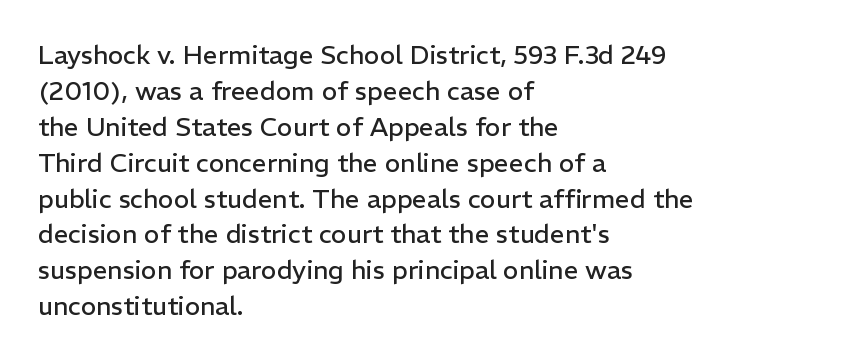
Q: Is the text bold? A: No.
Q: Is the text italic (slanted)? A: No, it is upright.
Q: Is the text underlined? A: No.
Q: How is the paragraph aligned? A: Left-aligned.
Q: Is the spacing between letters normal or unusually wide? A: Normal.
Q: Is the spacing between lines tight, normal or loose? A: Normal.
